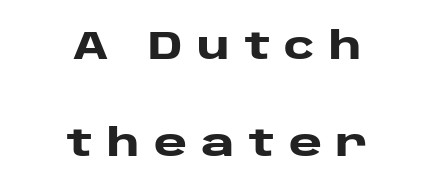
{"serif": "no", "italic": "no", "bold": "yes", "weight": "heavy", "width": "wide", "stroke_contrast": "low", "x_height": "large", "monospaced": "no", "underline": "no", "align": "center", "line_spacing": "loose", "line_spacing_ratio": 2.42, "letter_spacing": "wide", "letter_spacing_em": 0.35, "glyph_px": 40}
